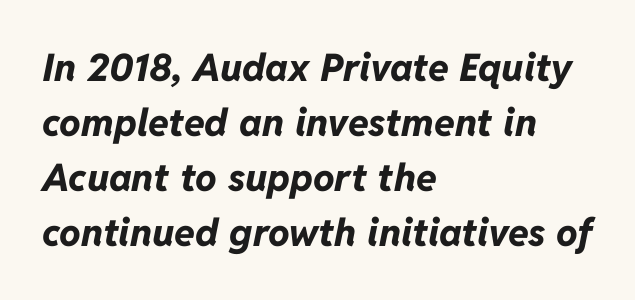
Q: Is the text bold? A: Yes.
Q: Is the text italic (slanted)? A: Yes, it leans right by about 11 degrees.
Q: Is the text underlined? A: No.
Q: How is the paragraph aligned? A: Left-aligned.
Q: Is the spacing between letters normal or unusually wide? A: Normal.
Q: Is the spacing between lines tight, normal or loose? A: Normal.
Q: Width (condensed, normal, or wide)? A: Normal.
Q: Stroke contrast? A: Low.
Q: x-height? A: Medium.
Q: Monospaced? A: No.
